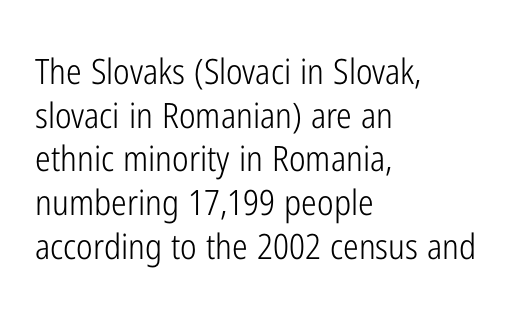
The image shows 35 px light, condensed sans-serif type, upright; set left-aligned, normal line spacing (1.25x), normal letter spacing, not underlined; low stroke contrast and a medium x-height.
